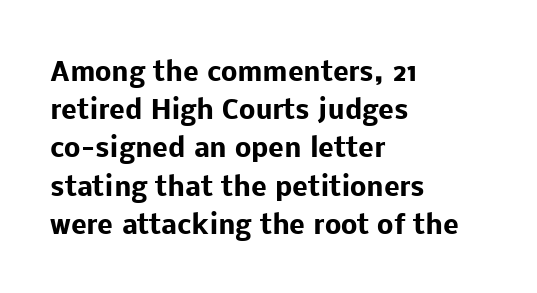
{"italic": "no", "bold": "yes", "underline": "no", "align": "left", "line_spacing": "normal", "line_spacing_ratio": 1.47, "letter_spacing": "normal", "letter_spacing_em": 0.0, "glyph_px": 26}
